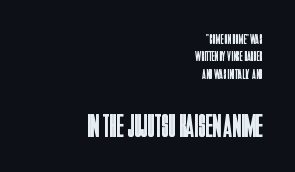
{"serif": "no", "italic": "no", "bold": "no", "weight": "regular", "width": "condensed", "stroke_contrast": "low", "x_height": "large", "monospaced": "no", "underline": "no", "align": "right", "line_spacing": "normal", "line_spacing_ratio": 1.25, "letter_spacing": "normal", "letter_spacing_em": 0.0, "larger_block": "second", "size_ratio": 2.36, "glyph_px": 33}
